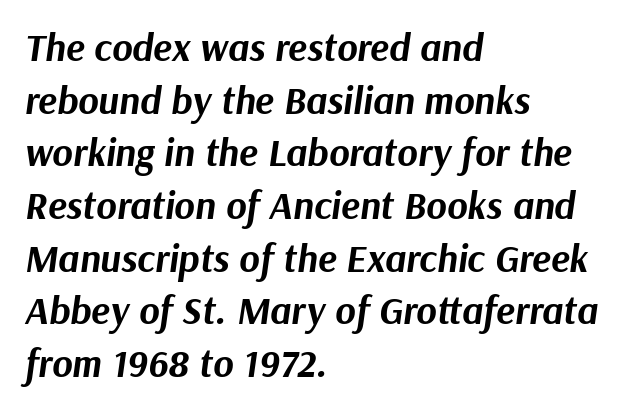
The image shows 39 px bold type, italic (leaning right); set left-aligned, normal line spacing (1.35x), normal letter spacing, not underlined; medium stroke contrast and a medium x-height.
